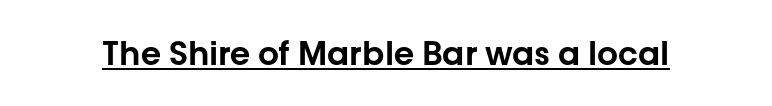
Q: Is the text italic (slanted)? A: No, it is upright.
Q: Is the typeface a serif or a sans-serif typeface? A: Sans-serif.
Q: Is the text underlined? A: Yes.
Q: Is the spacing between letters normal or unusually wide? A: Normal.
Q: Width (condensed, normal, or wide)? A: Normal.
Q: Stroke contrast? A: Low.
Q: x-height? A: Medium.
Q: Monospaced? A: No.
